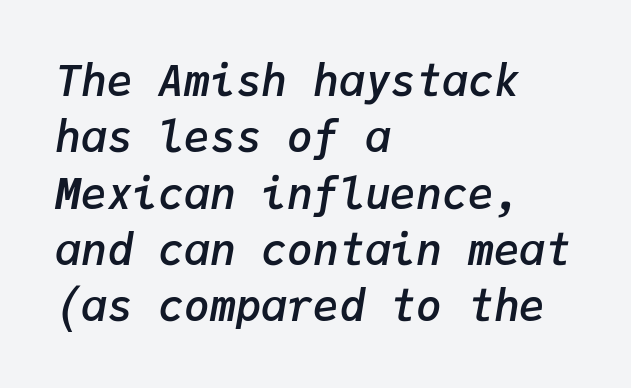
Q: Is the text bold? A: Semi-bold.
Q: Is the text italic (slanted)? A: Yes, it leans right by about 9 degrees.
Q: Is the text underlined? A: No.
Q: How is the paragraph aligned? A: Left-aligned.
Q: Is the spacing between letters normal or unusually wide? A: Normal.
Q: Is the spacing between lines tight, normal or loose? A: Normal.
Q: Width (condensed, normal, or wide)? A: Normal.
Q: Stroke contrast? A: Low.
Q: x-height? A: Medium.
Q: Monospaced? A: Yes.
